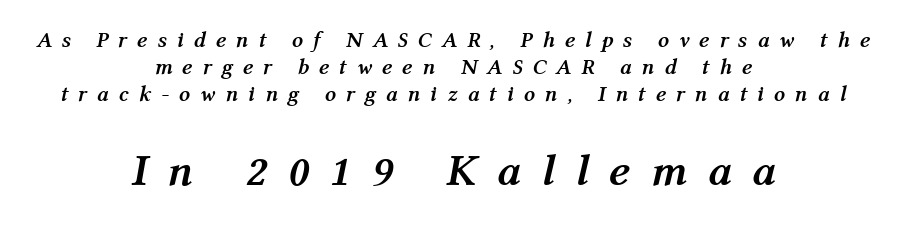
Is this a fixed-width face? No — the glyphs have proportional, varying widths. A typesetter would mark this as italic. Tracking here is generous; glyphs stand well apart from one another. Alignment: centered. The area under the type is left untouched.
